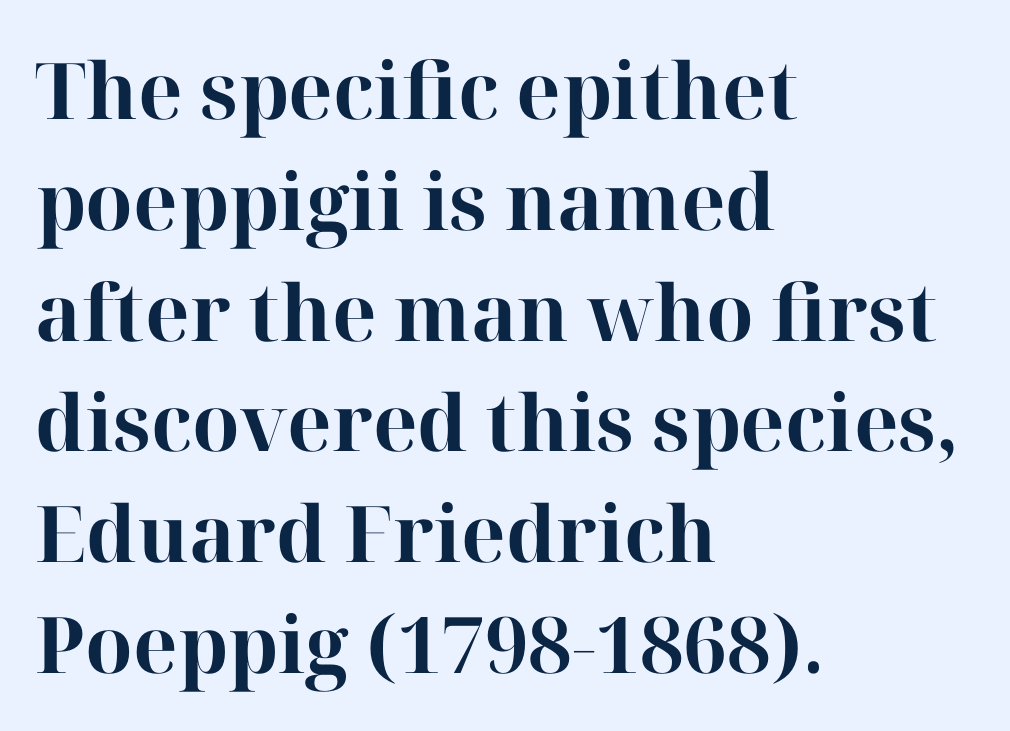
Varying glyph widths throughout — classic text-font behaviour. This sample uses an upright cut, with every glyph sitting square on the baseline. Is the block centered? No — it sits flush against the left margin. I'd describe the lettering as bold — thick and assertive. This rendering employs a face with finishing strokes, i.e., a serif. A normal amount of white space separates one row of letters from the next.
